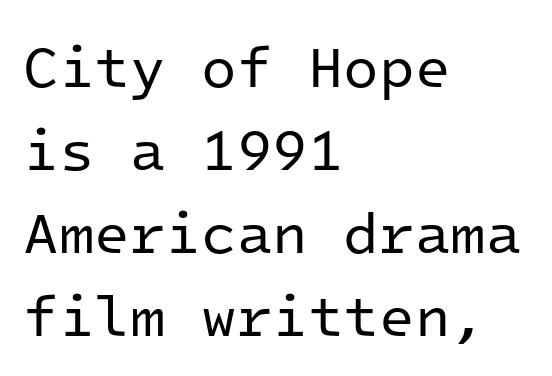
Q: Is the text bold? A: No.
Q: Is the text italic (slanted)? A: No, it is upright.
Q: Is the typeface a serif or a sans-serif typeface? A: Sans-serif.
Q: Is the text underlined? A: No.
Q: How is the paragraph aligned? A: Left-aligned.
Q: Is the spacing between letters normal or unusually wide? A: Normal.
Q: Is the spacing between lines tight, normal or loose? A: Normal.
Q: Width (condensed, normal, or wide)? A: Normal.
Q: Stroke contrast? A: Low.
Q: x-height? A: Medium.
Q: Monospaced? A: Yes.
